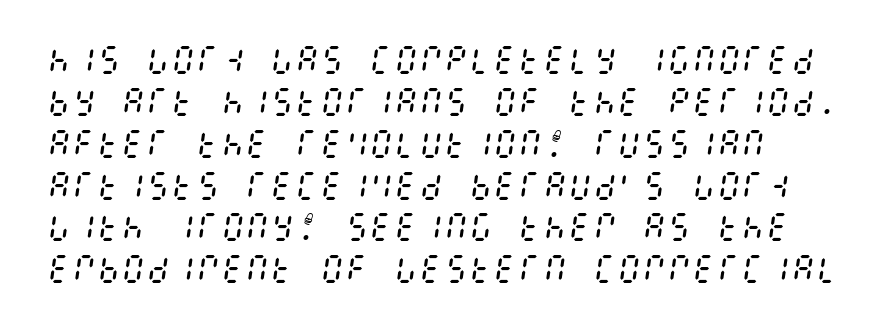
Q: Is the text bold? A: No.
Q: Is the text italic (slanted)? A: Yes, it leans right by about 8 degrees.
Q: Is the text underlined? A: No.
Q: How is the paragraph aligned? A: Left-aligned.
Q: Is the spacing between letters normal or unusually wide? A: Normal.
Q: Is the spacing between lines tight, normal or loose? A: Normal.
Q: Width (condensed, normal, or wide)? A: Condensed.
Q: Stroke contrast? A: Medium.
Q: x-height? A: Large.
